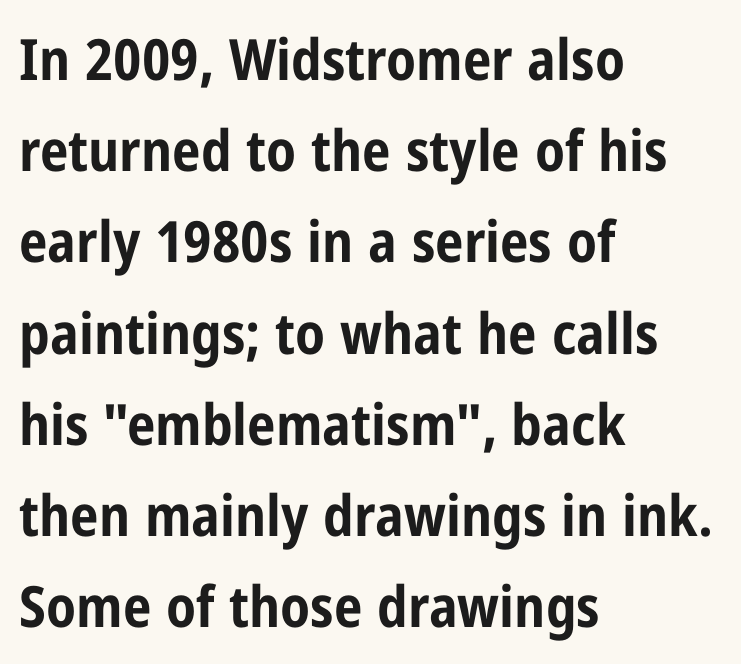
The image shows 57 px bold, condensed sans-serif type, upright; set left-aligned, normal line spacing (1.6x), normal letter spacing, not underlined; low stroke contrast and a medium x-height.
